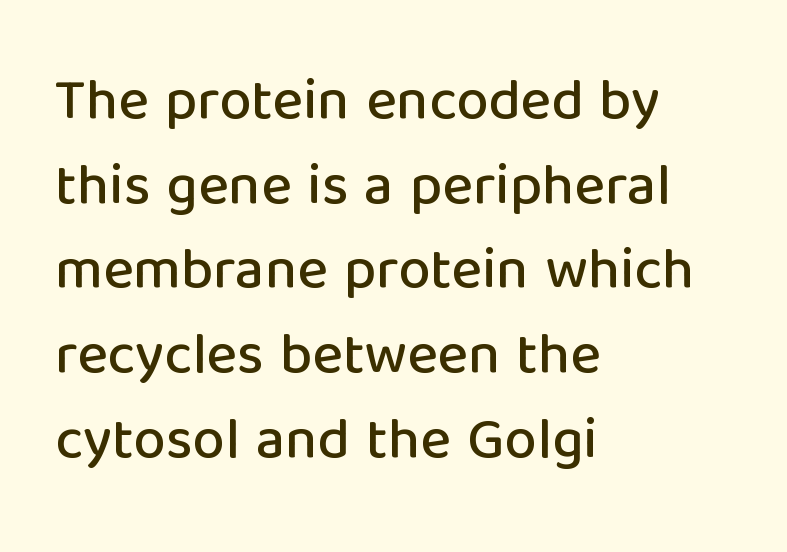
All the whitespace from short lines collects on the right. Is there much room between lines? A standard amount, neither cramped nor airy. The passage shown is typed in a proportional face where columns would drift. The space beneath each line is pristine and unruled.
